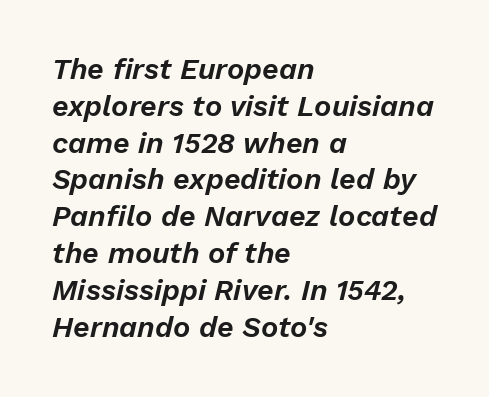
Default kerning and tracking; the words read as compact shapes. Does the copy run flush right? No — it runs flush left. The passage shown stacks its lines at a standard gap. There's an unmistakable incline to the writing here.
